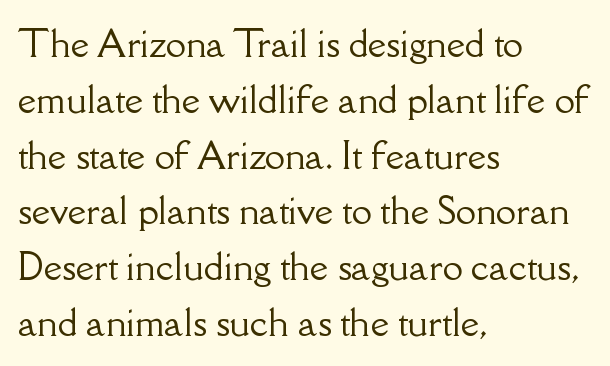
The image shows 36 px serif type, upright; set left-aligned, normal line spacing (1.55x), normal letter spacing, not underlined; low stroke contrast and a small x-height.
